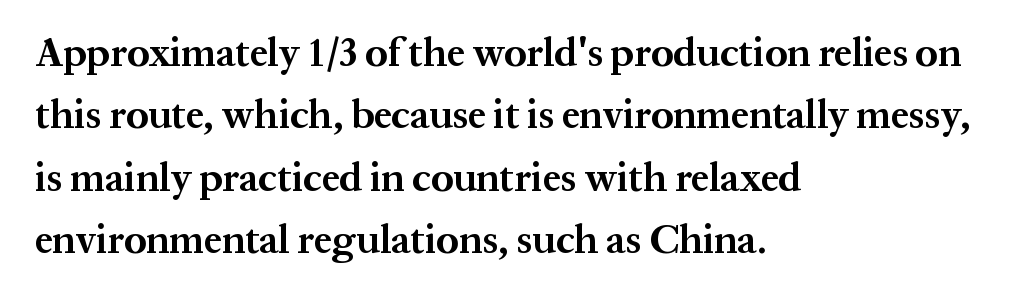
Q: Is the text bold? A: Yes.
Q: Is the text italic (slanted)? A: No, it is upright.
Q: Is the typeface a serif or a sans-serif typeface? A: Serif.
Q: Is the text underlined? A: No.
Q: How is the paragraph aligned? A: Left-aligned.
Q: Is the spacing between letters normal or unusually wide? A: Normal.
Q: Is the spacing between lines tight, normal or loose? A: Normal.
Q: Width (condensed, normal, or wide)? A: Normal.
Q: Stroke contrast? A: Medium.
Q: x-height? A: Medium.
Q: Monospaced? A: No.
